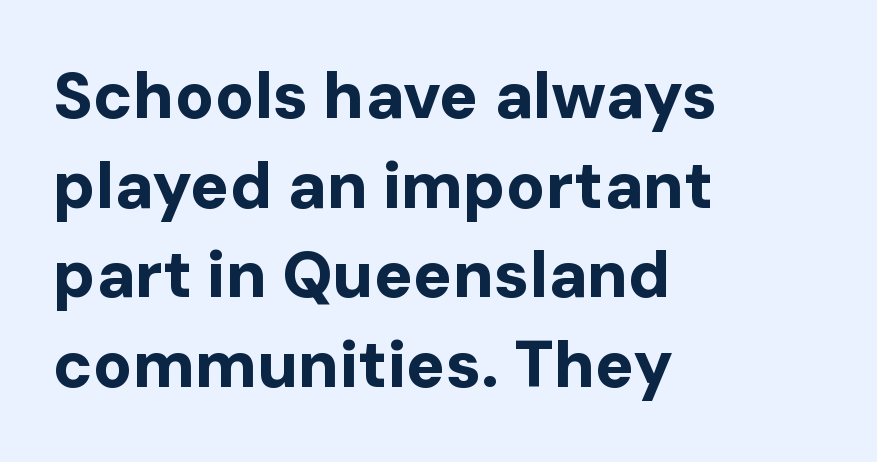
Examine the stroke ends and you'll find no serifs. Compared with a centered layout, this one pins lines to the left instead. A bare baseline throughout the passage. Do the characters align in a grid? No, the font is proportional. Regarding leading, the lines here are spaced in the standard way. A roman cut, with each character standing at attention.
